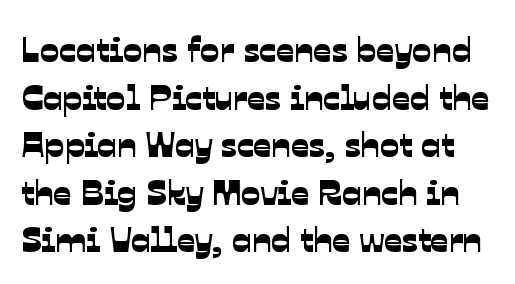
Q: Is the typeface a serif or a sans-serif typeface? A: Sans-serif.
Q: Is the text underlined? A: No.
Q: Is the spacing between letters normal or unusually wide? A: Normal.
Q: Is the spacing between lines tight, normal or loose? A: Normal.
Q: Width (condensed, normal, or wide)? A: Normal.
Q: Stroke contrast? A: Low.
Q: x-height? A: Medium.
Q: Monospaced? A: No.
